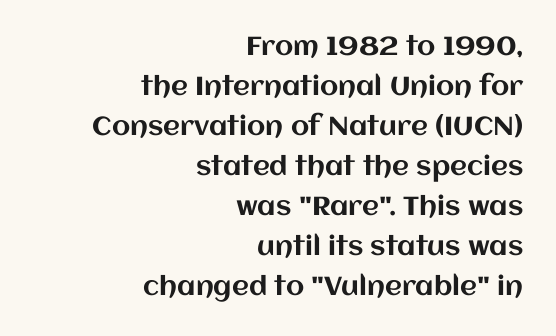
Q: Is the text italic (slanted)? A: No, it is upright.
Q: Is the text underlined? A: No.
Q: How is the paragraph aligned? A: Right-aligned.
Q: Is the spacing between letters normal or unusually wide? A: Normal.
Q: Is the spacing between lines tight, normal or loose? A: Normal.
